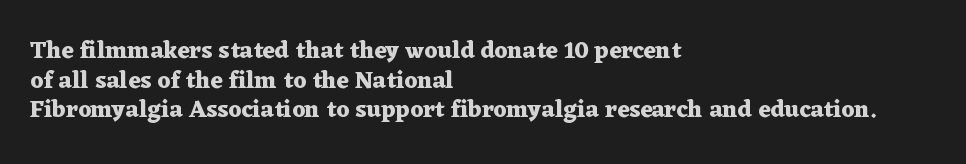
The image shows 24 px bold type, upright; set left-aligned, line spacing 1.23x, normal letter spacing, not underlined.
